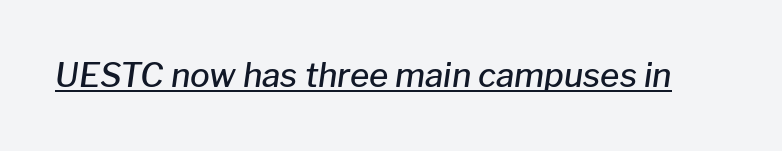
The image shows 33 px semibold type, italic (leaning right); set normal letter spacing, underlined; low stroke contrast and a medium x-height.
